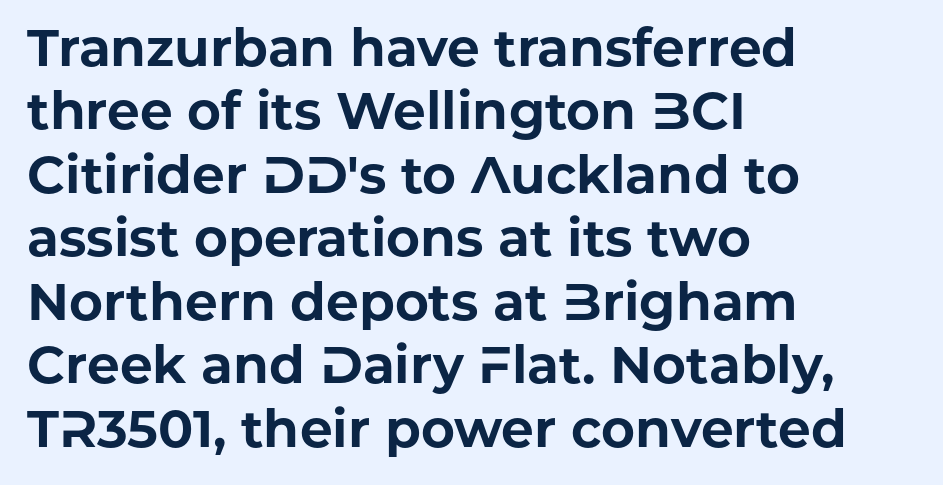
Q: Is the text bold? A: Yes.
Q: Is the text italic (slanted)? A: No, it is upright.
Q: Is the typeface a serif or a sans-serif typeface? A: Sans-serif.
Q: Is the text underlined? A: No.
Q: How is the paragraph aligned? A: Left-aligned.
Q: Is the spacing between letters normal or unusually wide? A: Normal.
Q: Width (condensed, normal, or wide)? A: Normal.
Q: Stroke contrast? A: Low.
Q: x-height? A: Medium.
Q: Monospaced? A: No.
